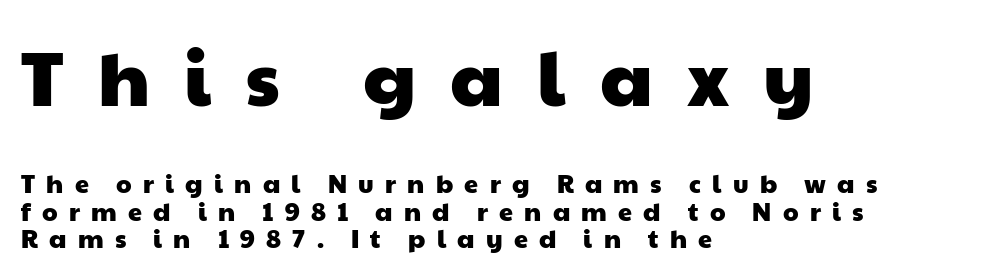
Q: Is the typeface a serif or a sans-serif typeface? A: Sans-serif.
Q: Is the text underlined? A: No.
Q: How is the paragraph aligned? A: Left-aligned.
Q: Is the spacing between letters normal or unusually wide? A: Unusually wide.
Q: Is the spacing between lines tight, normal or loose? A: Tight.
Q: Which block of text is set in a larger size, the first (top) or the second (bottom)? A: The first (top) one.
Q: Width (condensed, normal, or wide)? A: Wide.
Q: Stroke contrast? A: Low.
Q: x-height? A: Medium.
Q: Monospaced? A: No.
